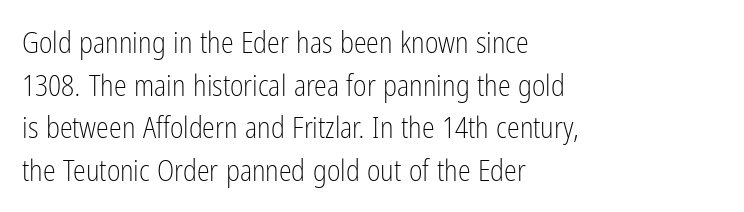
Q: Is the text bold? A: No.
Q: Is the text italic (slanted)? A: No, it is upright.
Q: Is the typeface a serif or a sans-serif typeface? A: Sans-serif.
Q: Is the text underlined? A: No.
Q: How is the paragraph aligned? A: Left-aligned.
Q: Is the spacing between letters normal or unusually wide? A: Normal.
Q: Is the spacing between lines tight, normal or loose? A: Normal.
Q: Width (condensed, normal, or wide)? A: Condensed.
Q: Stroke contrast? A: Low.
Q: x-height? A: Medium.
Q: Monospaced? A: No.
